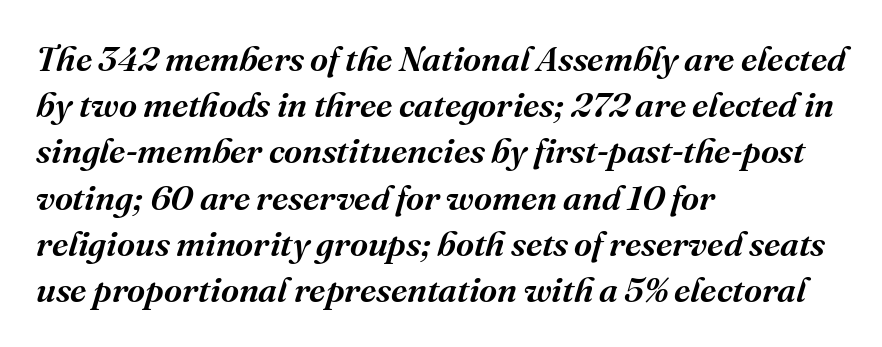
Q: Is the text italic (slanted)? A: Yes, it leans right by about 16 degrees.
Q: Is the typeface a serif or a sans-serif typeface? A: Serif.
Q: Is the text underlined? A: No.
Q: How is the paragraph aligned? A: Left-aligned.
Q: Is the spacing between letters normal or unusually wide? A: Normal.
Q: Is the spacing between lines tight, normal or loose? A: Normal.
Q: Width (condensed, normal, or wide)? A: Normal.
Q: Stroke contrast? A: Medium.
Q: x-height? A: Medium.
Q: Monospaced? A: No.
